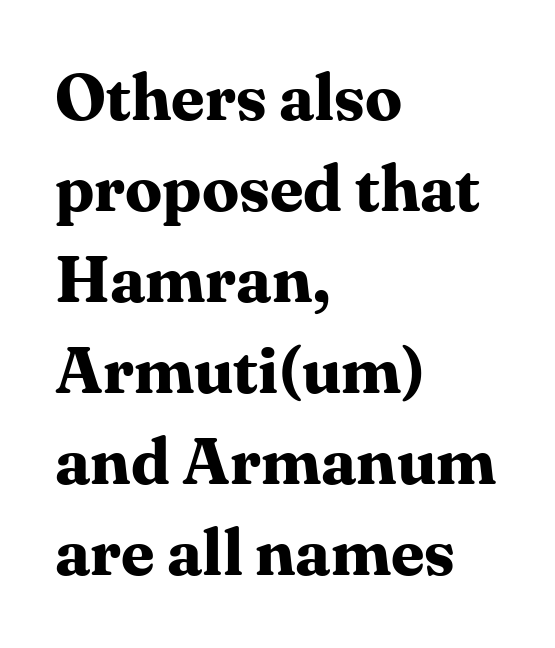
Q: Is the text bold? A: Yes.
Q: Is the text italic (slanted)? A: No, it is upright.
Q: Is the typeface a serif or a sans-serif typeface? A: Serif.
Q: Is the text underlined? A: No.
Q: How is the paragraph aligned? A: Left-aligned.
Q: Is the spacing between letters normal or unusually wide? A: Normal.
Q: Is the spacing between lines tight, normal or loose? A: Normal.
Q: Width (condensed, normal, or wide)? A: Normal.
Q: Stroke contrast? A: Medium.
Q: x-height? A: Medium.
Q: Monospaced? A: No.
